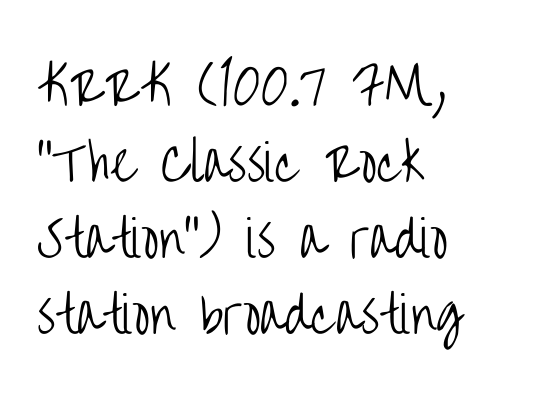
Glyph-to-glyph distance matches everyday printed text. Heaviness? Minimal to ordinary, like unemphasized prose. Do the letters lean? They stand straight. You could not count columns in this text — the font is proportionally spaced. Horizontally, the lines are justified to the leading edge only. Is this a sans? Yes — the strokes have no serifs.
